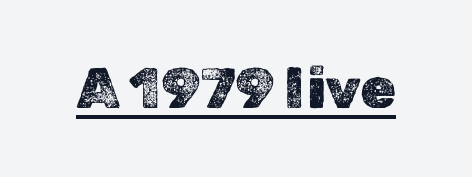
The image shows 57 px text type, upright; set normal letter spacing, underlined; a medium x-height.
